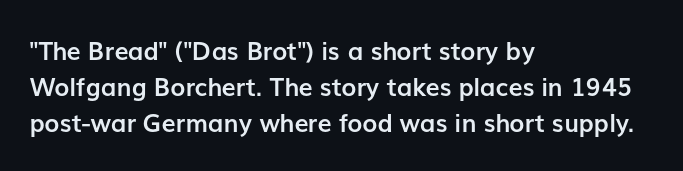
Q: Is the text bold? A: Yes.
Q: Is the text italic (slanted)? A: No, it is upright.
Q: Is the text underlined? A: No.
Q: How is the paragraph aligned? A: Left-aligned.
Q: Is the spacing between letters normal or unusually wide? A: Normal.
Q: Is the spacing between lines tight, normal or loose? A: Normal.
